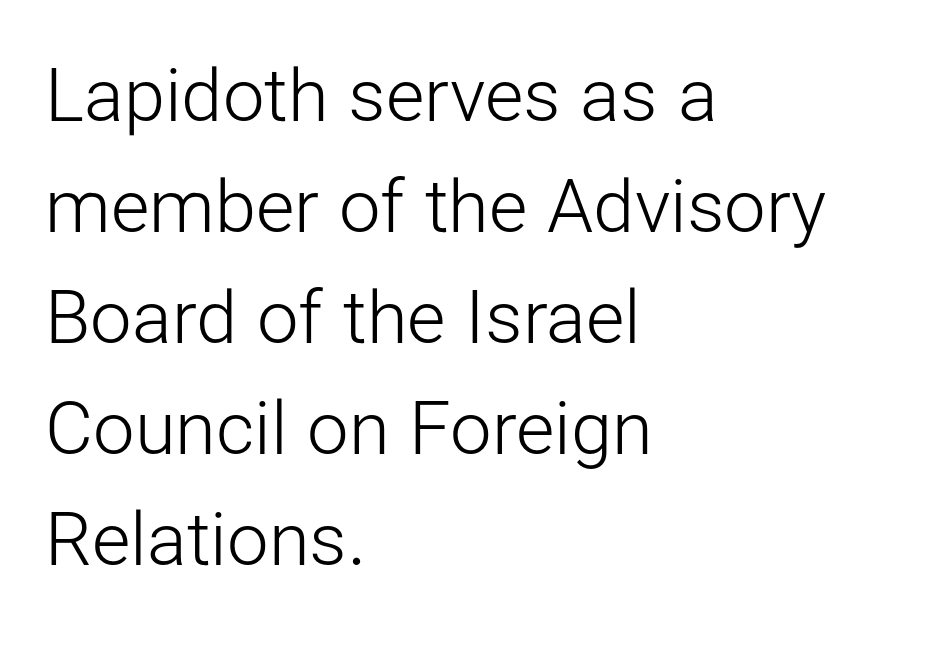
{"serif": "no", "italic": "no", "bold": "no", "weight": "light", "width": "normal", "stroke_contrast": "low", "x_height": "medium", "monospaced": "no", "underline": "no", "align": "left", "line_spacing": "normal", "line_spacing_ratio": 1.5, "letter_spacing": "normal", "letter_spacing_em": 0.0, "glyph_px": 74}
